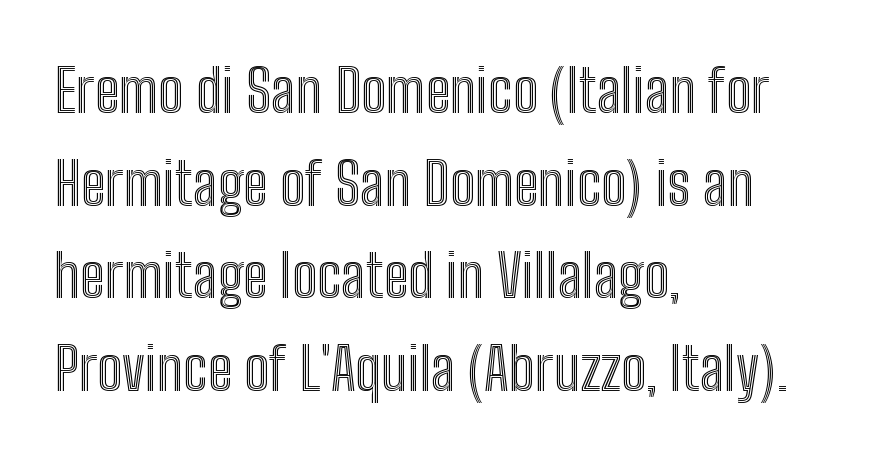
Q: Is the text italic (slanted)? A: No, it is upright.
Q: Is the text underlined? A: No.
Q: How is the paragraph aligned? A: Left-aligned.
Q: Is the spacing between letters normal or unusually wide? A: Normal.
Q: Is the spacing between lines tight, normal or loose? A: Normal.
Q: Width (condensed, normal, or wide)? A: Condensed.
Q: x-height? A: Medium.
Q: Monospaced? A: No.
